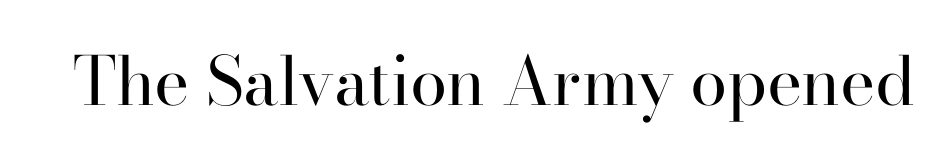
The image shows 67 px regular-weight serif type, upright; set normal letter spacing, not underlined; high stroke contrast and a small x-height.
